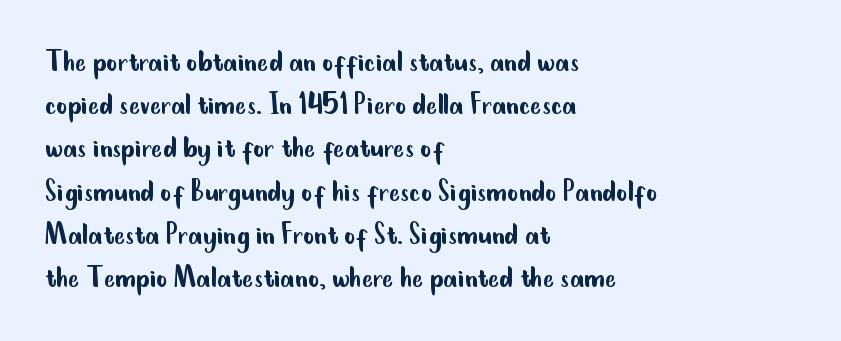
The weight tops out at a normal text grade. Each line starts at the same left margin while the right side varies. These lines keep a tight, regular rhythm from letter to letter. Clear beneath every line of the passage.
